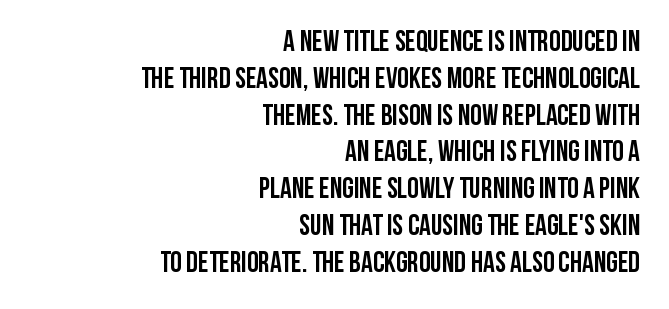
Q: Is the text bold? A: Yes.
Q: Is the text italic (slanted)? A: No, it is upright.
Q: Is the typeface a serif or a sans-serif typeface? A: Sans-serif.
Q: Is the text underlined? A: No.
Q: How is the paragraph aligned? A: Right-aligned.
Q: Is the spacing between letters normal or unusually wide? A: Normal.
Q: Is the spacing between lines tight, normal or loose? A: Normal.
Q: Width (condensed, normal, or wide)? A: Condensed.
Q: Stroke contrast? A: Low.
Q: x-height? A: Large.
Q: Monospaced? A: No.
